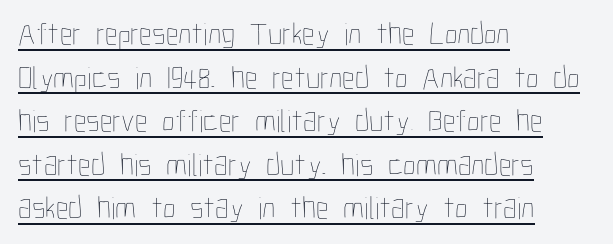
The image shows 32 px thin, condensed type, upright; set left-aligned, normal line spacing (1.36x), normal letter spacing, underlined; low stroke contrast and a medium x-height.
